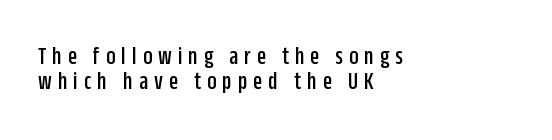
{"italic": "no", "underline": "no", "align": "left", "line_spacing": "tight", "line_spacing_ratio": 0.98, "letter_spacing": "wide", "letter_spacing_em": 0.23, "glyph_px": 26}
